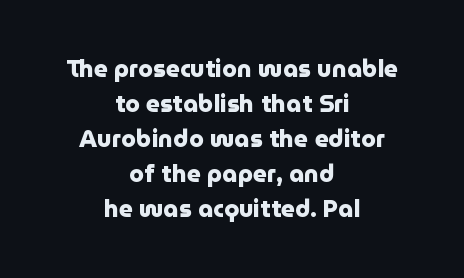
{"italic": "no", "bold": "yes", "underline": "no", "align": "center", "line_spacing": "normal", "line_spacing_ratio": 1.46, "letter_spacing": "normal", "letter_spacing_em": 0.0, "glyph_px": 24}
